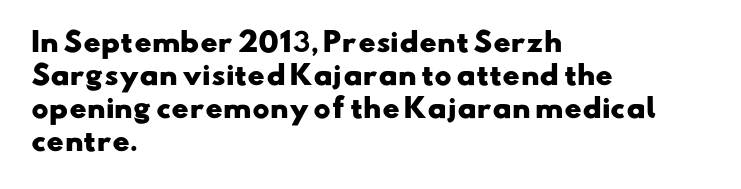
The image shows 26 px bold type; set left-aligned, normal line spacing (1.27x), normal letter spacing, not underlined.
